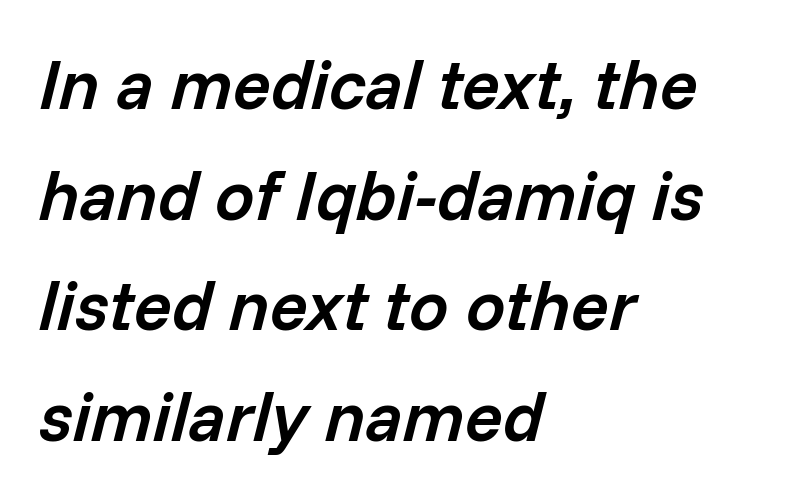
{"italic": "yes", "lean": "right", "slant_degrees": 14, "bold": "semi", "weight": "semibold", "width": "normal", "stroke_contrast": "low", "x_height": "medium", "monospaced": "no", "underline": "no", "align": "left", "line_spacing": "normal", "line_spacing_ratio": 1.58, "letter_spacing": "normal", "letter_spacing_em": 0.0, "glyph_px": 70}
